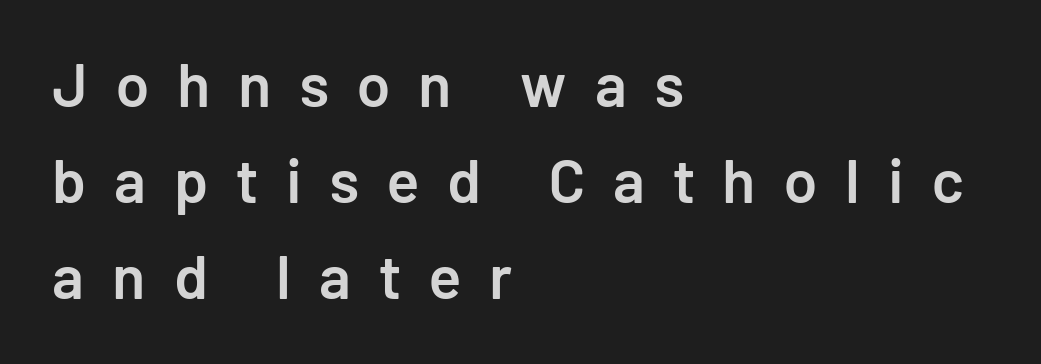
Q: Is the text bold? A: Semi-bold.
Q: Is the text italic (slanted)? A: No, it is upright.
Q: Is the typeface a serif or a sans-serif typeface? A: Sans-serif.
Q: Is the text underlined? A: No.
Q: How is the paragraph aligned? A: Left-aligned.
Q: Is the spacing between letters normal or unusually wide? A: Unusually wide.
Q: Is the spacing between lines tight, normal or loose? A: Normal.
Q: Width (condensed, normal, or wide)? A: Normal.
Q: Stroke contrast? A: Low.
Q: x-height? A: Medium.
Q: Monospaced? A: No.
